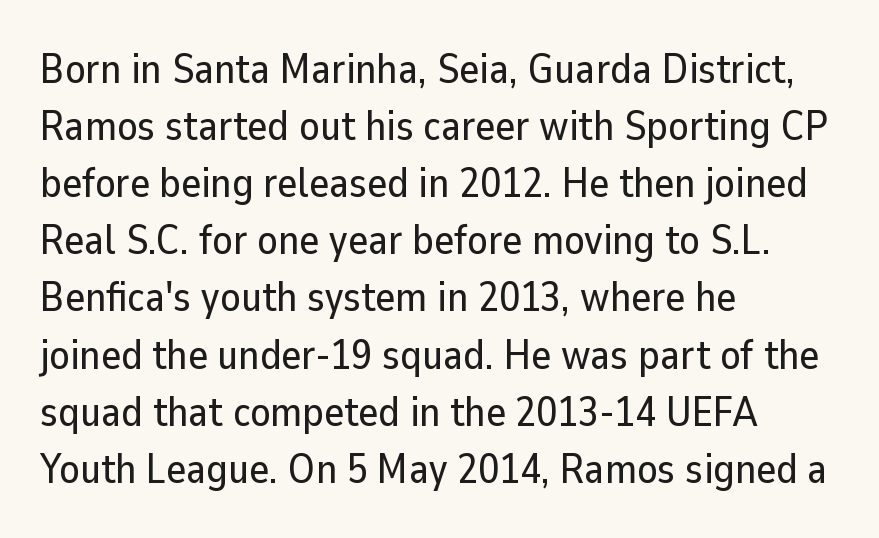
The image shows 42 px sans-serif type, upright; set left-aligned, normal line spacing (1.36x), normal letter spacing, not underlined; low stroke contrast and a medium x-height.
